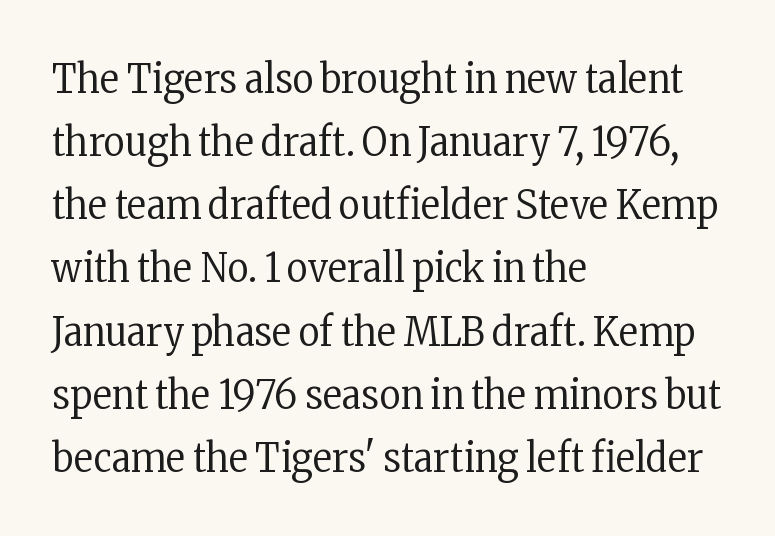
The letterforms sit shoulder to shoulder at normal distance. This rendering employs a face with finishing strokes, i.e., a serif. You could not count columns in this text — the font is proportionally spaced. All the whitespace from short lines collects on the right. Weight: regular or lighter. Unlike italic type, these characters show no tilt at all.
